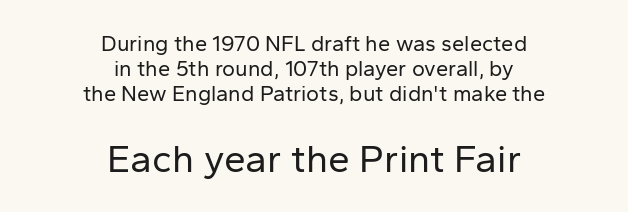
Q: Is the text bold? A: No.
Q: Is the text italic (slanted)? A: No, it is upright.
Q: Is the typeface a serif or a sans-serif typeface? A: Sans-serif.
Q: Is the text underlined? A: No.
Q: How is the paragraph aligned? A: Centered.
Q: Is the spacing between letters normal or unusually wide? A: Normal.
Q: Is the spacing between lines tight, normal or loose? A: Tight.
Q: Which block of text is set in a larger size, the first (top) or the second (bottom)? A: The second (bottom) one.
Q: Width (condensed, normal, or wide)? A: Normal.
Q: Stroke contrast? A: Low.
Q: x-height? A: Medium.
Q: Monospaced? A: No.
